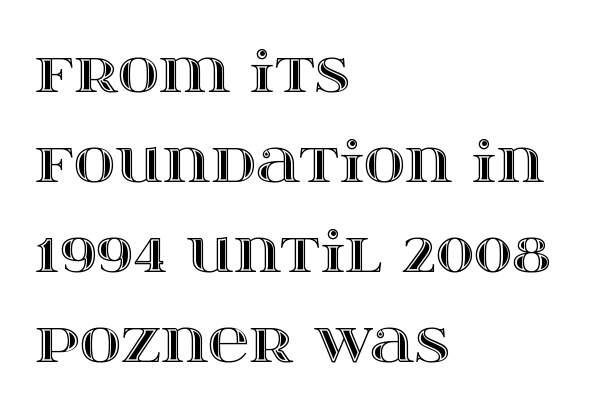
Q: Is the text italic (slanted)? A: No, it is upright.
Q: Is the text underlined? A: No.
Q: How is the paragraph aligned? A: Left-aligned.
Q: Is the spacing between letters normal or unusually wide? A: Normal.
Q: Is the spacing between lines tight, normal or loose? A: Normal.
Q: Width (condensed, normal, or wide)? A: Wide.
Q: x-height? A: Large.
Q: Monospaced? A: No.
